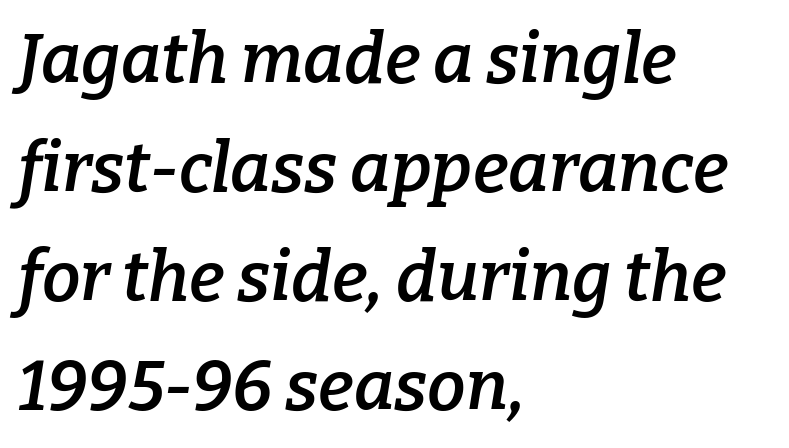
The image shows 69 px semibold serif type, italic (leaning right); set left-aligned, normal line spacing (1.58x), normal letter spacing, not underlined; low stroke contrast and a medium x-height.
